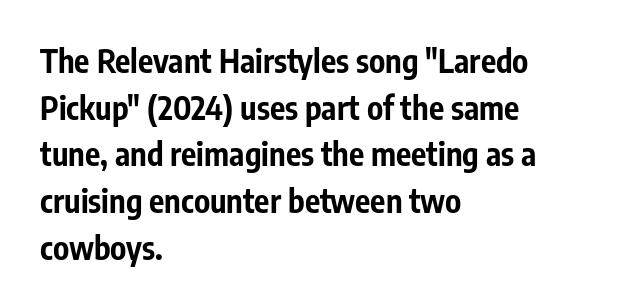
Q: Is the text bold? A: Yes.
Q: Is the text italic (slanted)? A: No, it is upright.
Q: Is the typeface a serif or a sans-serif typeface? A: Sans-serif.
Q: Is the text underlined? A: No.
Q: How is the paragraph aligned? A: Left-aligned.
Q: Is the spacing between letters normal or unusually wide? A: Normal.
Q: Is the spacing between lines tight, normal or loose? A: Normal.
Q: Width (condensed, normal, or wide)? A: Condensed.
Q: Stroke contrast? A: Low.
Q: x-height? A: Medium.
Q: Monospaced? A: No.
